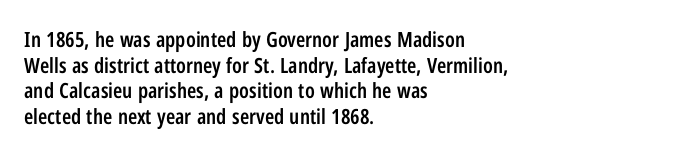
The image shows 21 px text type, upright; set left-aligned, line spacing 1.22x, normal letter spacing, not underlined.
